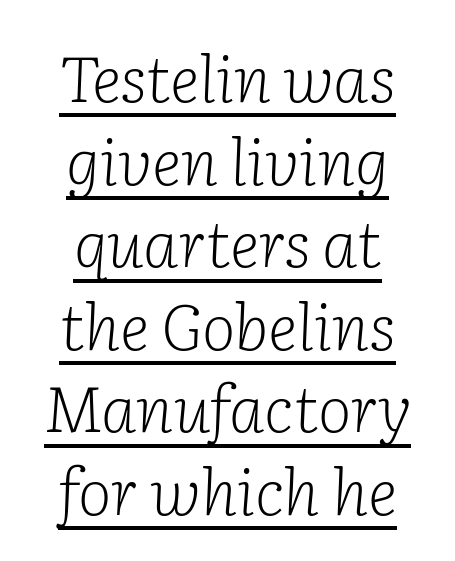
{"serif": "yes", "italic": "yes", "lean": "right", "slant_degrees": 2, "bold": "no", "weight": "light", "width": "normal", "stroke_contrast": "low", "x_height": "medium", "monospaced": "no", "underline": "yes", "align": "center", "line_spacing": "normal", "line_spacing_ratio": 1.29, "letter_spacing": "normal", "letter_spacing_em": 0.0, "glyph_px": 64}
